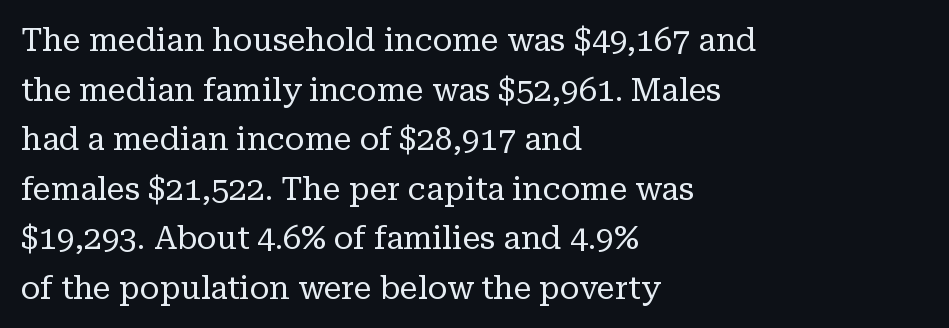
{"serif": "yes", "italic": "no", "bold": "no", "weight": "regular", "width": "normal", "stroke_contrast": "low", "x_height": "medium", "monospaced": "no", "underline": "no", "align": "left", "line_spacing": "normal", "line_spacing_ratio": 1.55, "letter_spacing": "normal", "letter_spacing_em": 0.0, "glyph_px": 32}
